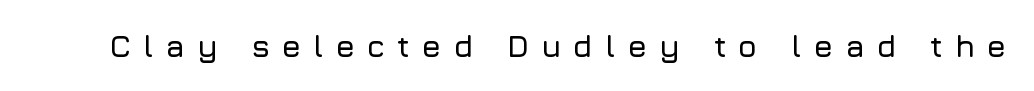
Q: Is the text italic (slanted)? A: No, it is upright.
Q: Is the typeface a serif or a sans-serif typeface? A: Sans-serif.
Q: Is the text underlined? A: No.
Q: Is the spacing between letters normal or unusually wide? A: Unusually wide.
Q: Width (condensed, normal, or wide)? A: Normal.
Q: Stroke contrast? A: Low.
Q: x-height? A: Medium.
Q: Monospaced? A: No.
